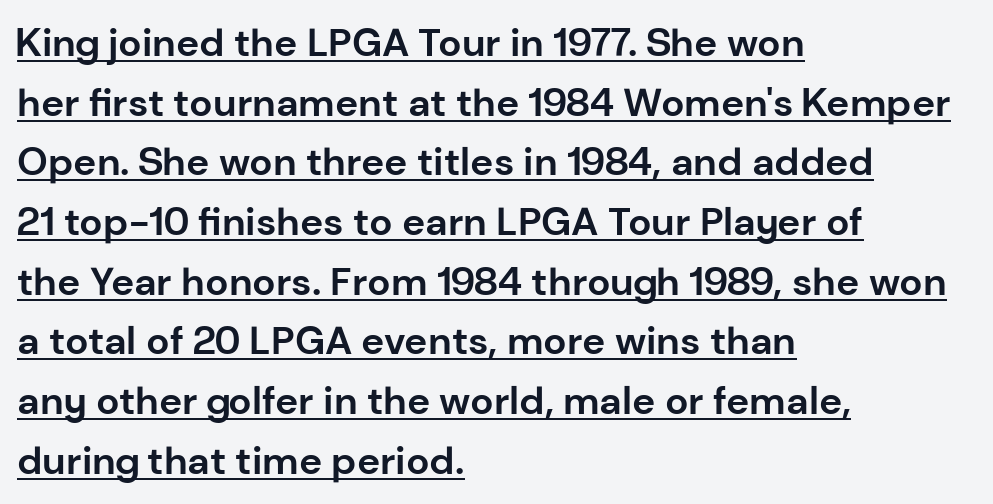
The image shows 39 px bold sans-serif type, upright; set left-aligned, normal line spacing (1.53x), normal letter spacing, underlined; low stroke contrast and a medium x-height.
